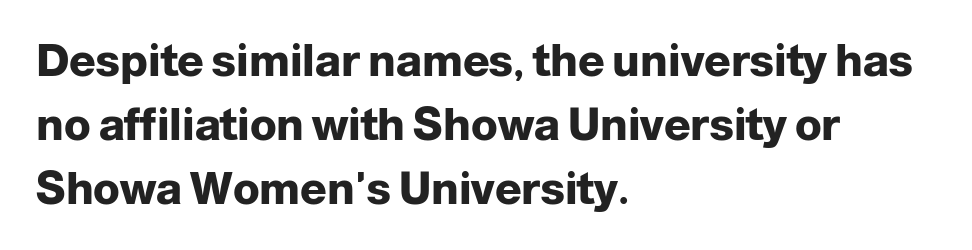
{"serif": "no", "italic": "no", "bold": "yes", "weight": "heavy", "width": "normal", "stroke_contrast": "low", "x_height": "medium", "monospaced": "no", "underline": "no", "align": "left", "line_spacing": "normal", "line_spacing_ratio": 1.45, "letter_spacing": "normal", "letter_spacing_em": 0.0, "glyph_px": 44}
